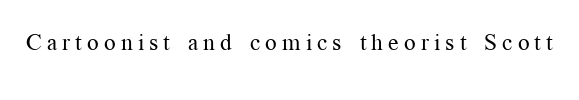
Nope, not italic — everything's standing straight. Observe the wide spacing: letters keep a clear distance from each other. No chunkiness to these letters — they're not bold. The baseline area is clear.
